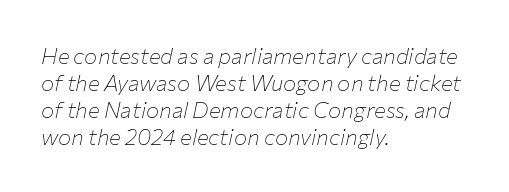
{"italic": "yes", "lean": "right", "slant_degrees": 12, "bold": "no", "underline": "no", "align": "left", "line_spacing_ratio": 1.23, "letter_spacing": "normal", "letter_spacing_em": 0.0, "glyph_px": 22}
